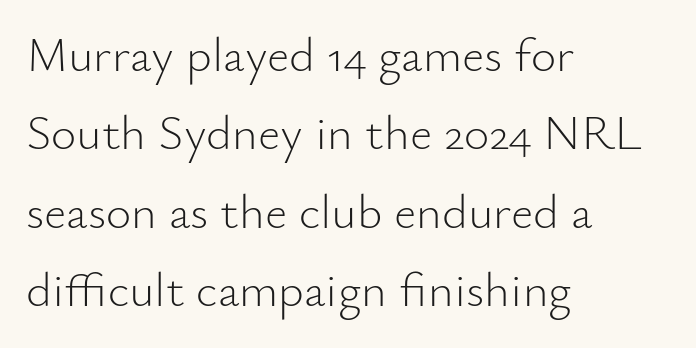
Tracking here is standard; glyphs follow each other at the usual distance. The baseline area is clear. The lines are quadded left. This sample has the flowing, uneven cadence of proportional lettering. The typesetting does not lean heavy: it is not bold. Note: no serifs on the glyphs.
